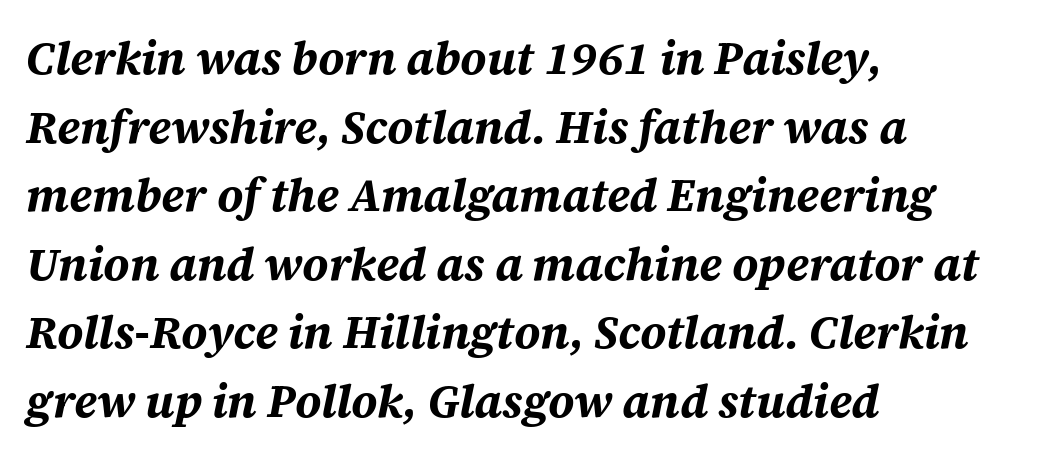
{"italic": "yes", "lean": "right", "slant_degrees": 12, "bold": "yes", "weight": "bold", "width": "normal", "stroke_contrast": "medium", "x_height": "large", "monospaced": "no", "underline": "no", "align": "left", "line_spacing": "normal", "line_spacing_ratio": 1.49, "letter_spacing": "normal", "letter_spacing_em": 0.0, "glyph_px": 46}
